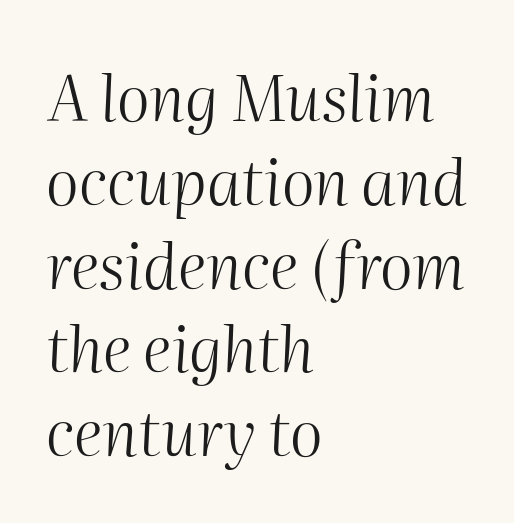
Q: Is the text bold? A: No.
Q: Is the text italic (slanted)? A: Yes, it leans right by about 2 degrees.
Q: Is the text underlined? A: No.
Q: How is the paragraph aligned? A: Left-aligned.
Q: Is the spacing between letters normal or unusually wide? A: Normal.
Q: Is the spacing between lines tight, normal or loose? A: Normal.
Q: Width (condensed, normal, or wide)? A: Normal.
Q: Stroke contrast? A: Medium.
Q: x-height? A: Medium.
Q: Monospaced? A: No.
